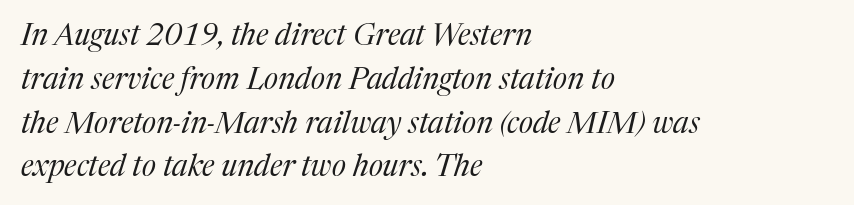
The image shows 30 px regular-weight serif type, italic (leaning right); set left-aligned, normal line spacing (1.46x), normal letter spacing, not underlined; medium stroke contrast and a medium x-height.
